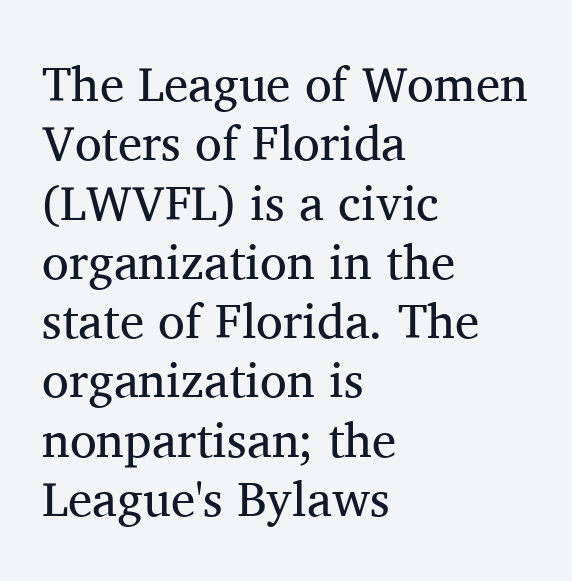
{"serif": "yes", "italic": "no", "bold": "no", "weight": "regular", "width": "normal", "stroke_contrast": "medium", "x_height": "medium", "monospaced": "no", "underline": "no", "align": "left", "line_spacing_ratio": 1.21, "letter_spacing": "normal", "letter_spacing_em": 0.0, "glyph_px": 49}
